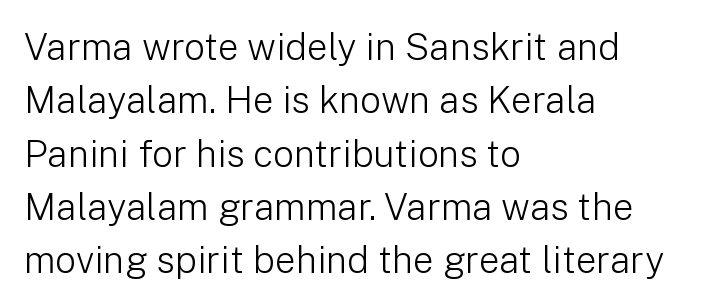
You could not count columns in this text — the font is proportionally spaced. The compositor pushed each line to the left boundary. Is there much room between lines? A standard amount, neither cramped nor airy. Words float on clear page, feet unadorned. No extra ink here — the face is not bold. Is there any slant? The stems are plumb.
